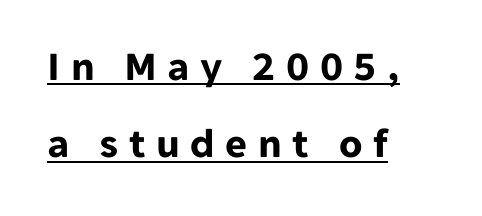
Q: Is the text bold? A: Yes.
Q: Is the text italic (slanted)? A: No, it is upright.
Q: Is the typeface a serif or a sans-serif typeface? A: Sans-serif.
Q: Is the text underlined? A: Yes.
Q: How is the paragraph aligned? A: Left-aligned.
Q: Is the spacing between letters normal or unusually wide? A: Unusually wide.
Q: Width (condensed, normal, or wide)? A: Normal.
Q: Stroke contrast? A: Low.
Q: x-height? A: Medium.
Q: Monospaced? A: No.
